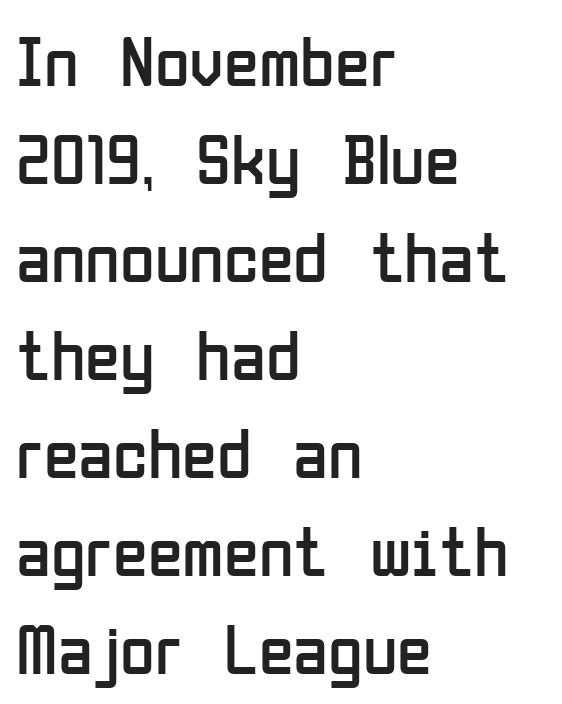
{"serif": "no", "italic": "no", "bold": "no", "weight": "regular", "width": "condensed", "stroke_contrast": "low", "x_height": "medium", "monospaced": "no", "underline": "no", "align": "left", "line_spacing": "normal", "line_spacing_ratio": 1.38, "letter_spacing": "normal", "letter_spacing_em": 0.0, "glyph_px": 71}
